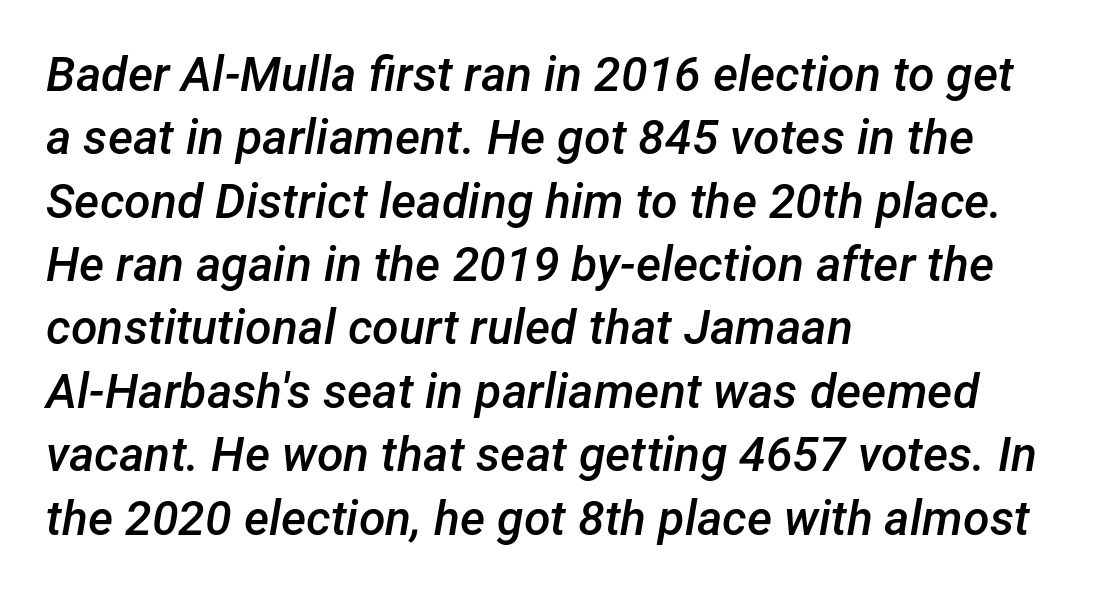
The image shows 48 px semibold type, italic (leaning right); set left-aligned, normal line spacing (1.32x), normal letter spacing, not underlined; low stroke contrast and a medium x-height.
